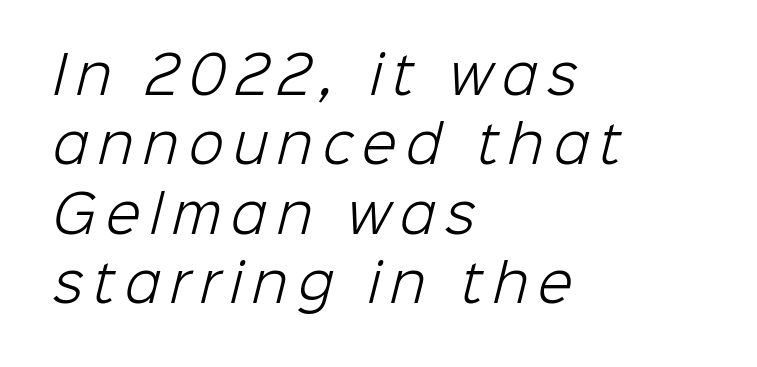
The glyphs are unaccompanied by any horizontal stroke below them. The ragged edge is on the right, which tells us the setting is flush left. Regarding serifs, this sample does without them. Weight: regular or lighter. A normal amount of white space separates one row of letters from the next.
